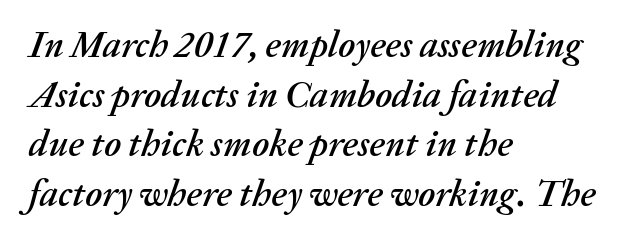
Q: Is the text italic (slanted)? A: Yes, it leans right by about 20 degrees.
Q: Is the text underlined? A: No.
Q: How is the paragraph aligned? A: Left-aligned.
Q: Is the spacing between letters normal or unusually wide? A: Normal.
Q: Is the spacing between lines tight, normal or loose? A: Normal.
Q: Width (condensed, normal, or wide)? A: Normal.
Q: Stroke contrast? A: Medium.
Q: x-height? A: Medium.
Q: Monospaced? A: No.
